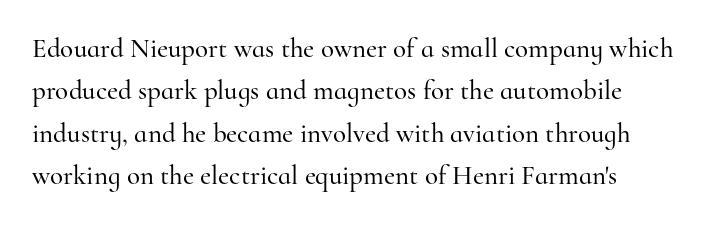
Successive baselines arrive at the customary interval. Tall strokes in this sample are plumb rather than angled. Where is the straight margin? On the left. Lines of text with bare space underneath. Each word holds together tightly as a unit, with standard inter-letter gaps.
